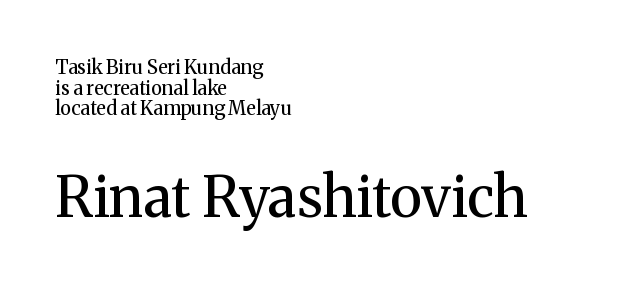
The image shows 56 px regular-weight serif type, upright; set left-aligned, tight line spacing (1.08x), normal letter spacing, not underlined; the second (bottom) block is 2.95x larger; medium stroke contrast and a medium x-height.
